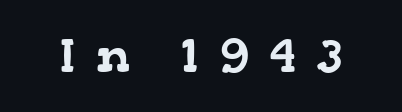
The image shows 47 px wide serif type; set unusually wide letter spacing (+0.44 em), not underlined; low stroke contrast and a medium x-height.
